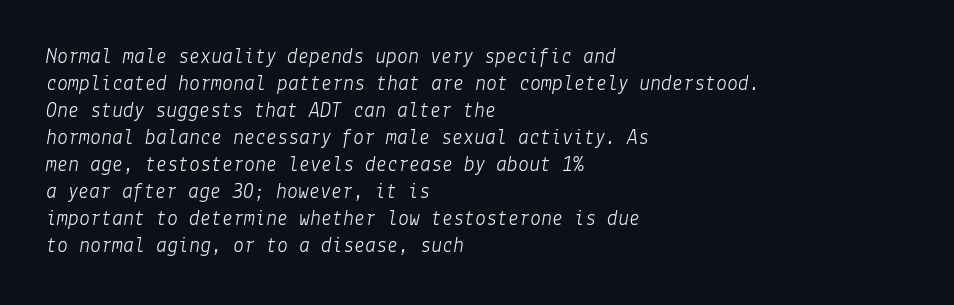
{"italic": "yes", "lean": "right", "slant_degrees": 9, "bold": "no", "underline": "no", "align": "left", "line_spacing_ratio": 1.23, "letter_spacing": "normal", "letter_spacing_em": 0.0, "glyph_px": 22}
